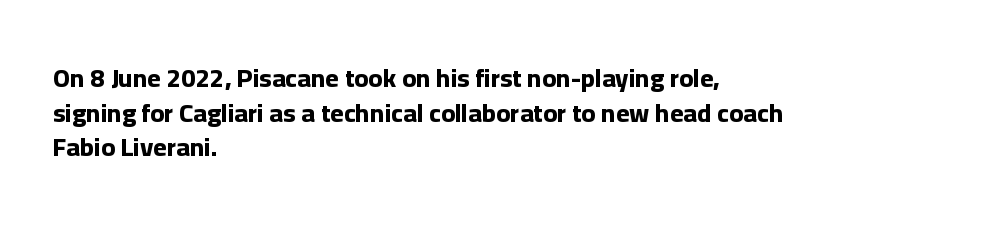
{"italic": "no", "bold": "yes", "underline": "no", "align": "left", "line_spacing": "normal", "line_spacing_ratio": 1.33, "letter_spacing": "normal", "letter_spacing_em": 0.0, "glyph_px": 26}
